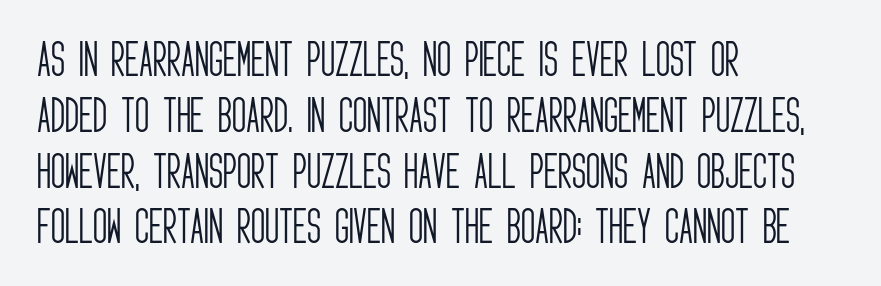
{"serif": "no", "italic": "no", "bold": "no", "weight": "light", "width": "condensed", "stroke_contrast": "low", "x_height": "large", "monospaced": "no", "underline": "no", "align": "left", "line_spacing": "normal", "line_spacing_ratio": 1.43, "letter_spacing": "normal", "letter_spacing_em": 0.0, "glyph_px": 39}
